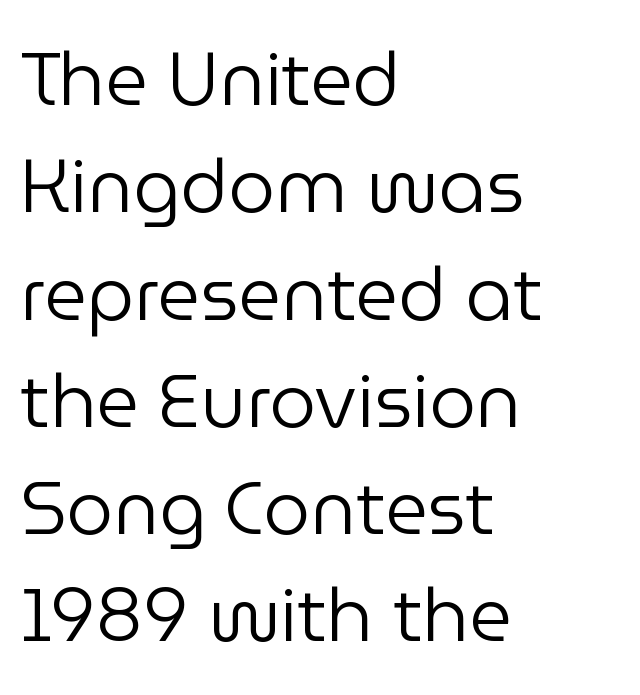
{"serif": "no", "italic": "no", "bold": "no", "weight": "regular", "width": "normal", "stroke_contrast": "low", "x_height": "medium", "monospaced": "no", "underline": "no", "align": "left", "line_spacing": "normal", "line_spacing_ratio": 1.45, "letter_spacing": "normal", "letter_spacing_em": 0.0, "glyph_px": 74}
